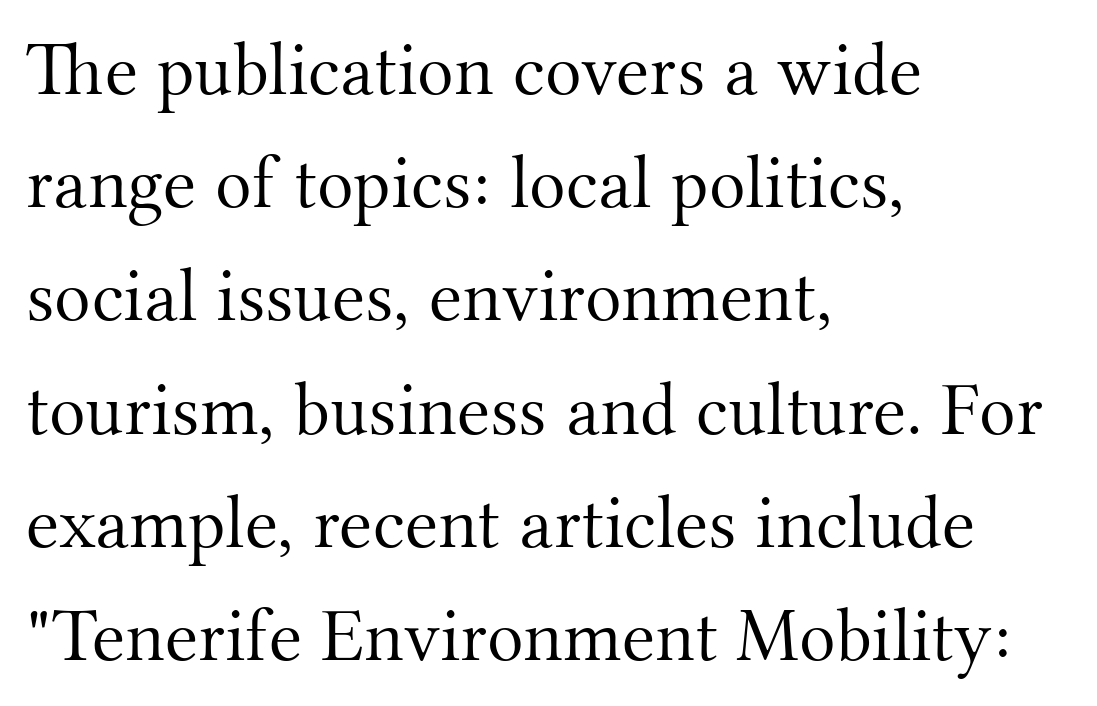
The image shows 76 px light serif type, upright; set left-aligned, normal line spacing (1.49x), normal letter spacing, not underlined; medium stroke contrast and a small x-height.
